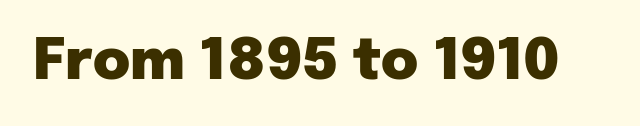
The image shows 57 px heavy sans-serif type, upright; set normal letter spacing, not underlined; low stroke contrast and a medium x-height.
